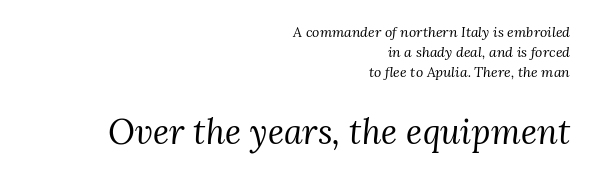
Q: Is the text bold? A: No.
Q: Is the text italic (slanted)? A: Yes, it leans right by about 3 degrees.
Q: Is the typeface a serif or a sans-serif typeface? A: Serif.
Q: Is the text underlined? A: No.
Q: How is the paragraph aligned? A: Right-aligned.
Q: Is the spacing between letters normal or unusually wide? A: Normal.
Q: Is the spacing between lines tight, normal or loose? A: Normal.
Q: Which block of text is set in a larger size, the first (top) or the second (bottom)? A: The second (bottom) one.
Q: Width (condensed, normal, or wide)? A: Normal.
Q: Stroke contrast? A: Medium.
Q: x-height? A: Medium.
Q: Monospaced? A: No.
